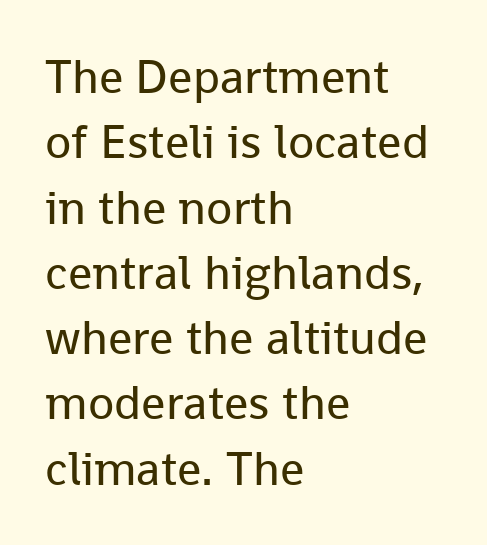
The image shows 48 px regular-weight sans-serif type, upright; set left-aligned, normal line spacing (1.36x), normal letter spacing, not underlined; low stroke contrast and a medium x-height.
